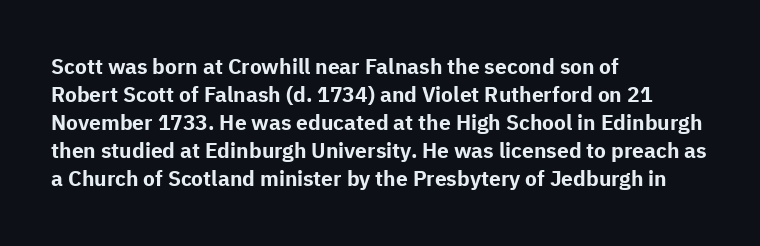
Style check: upright. Reading down the block, your eye returns to a fixed left position each line. This rendering leaves character spacing at its baseline value. Check under the words: just untouched page.
